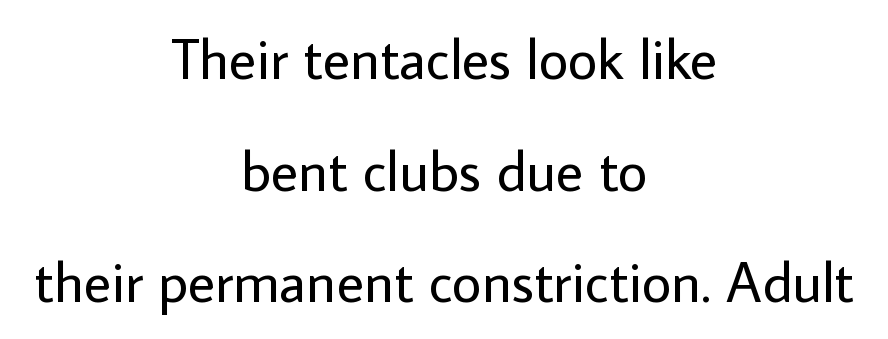
The image shows 57 px regular-weight sans-serif type, upright; set centered, loose line spacing (1.96x), normal letter spacing, not underlined; low stroke contrast and a medium x-height.
